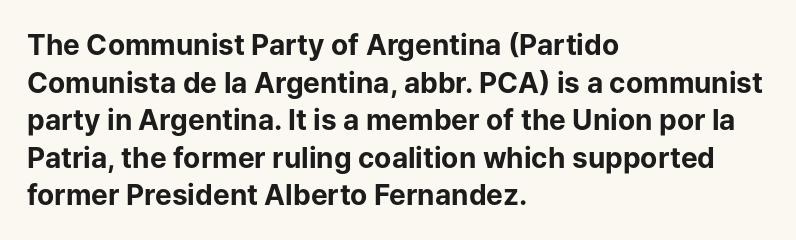
Q: Is the text bold? A: Yes.
Q: Is the text italic (slanted)? A: No, it is upright.
Q: Is the typeface a serif or a sans-serif typeface? A: Sans-serif.
Q: Is the text underlined? A: No.
Q: How is the paragraph aligned? A: Left-aligned.
Q: Is the spacing between letters normal or unusually wide? A: Normal.
Q: Is the spacing between lines tight, normal or loose? A: Normal.
Q: Width (condensed, normal, or wide)? A: Normal.
Q: Stroke contrast? A: Low.
Q: x-height? A: Medium.
Q: Monospaced? A: No.
